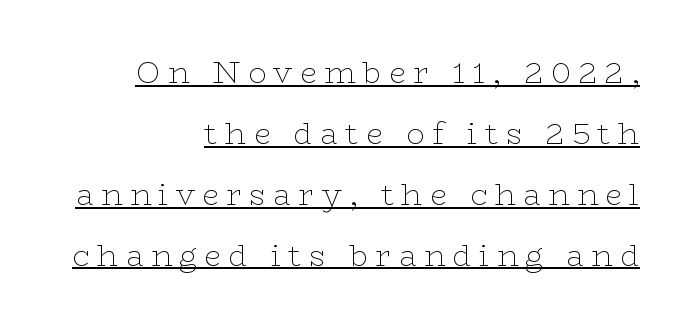
{"serif": "yes", "italic": "no", "bold": "no", "weight": "thin", "width": "wide", "stroke_contrast": "low", "x_height": "medium", "monospaced": "no", "underline": "yes", "align": "right", "line_spacing": "loose", "line_spacing_ratio": 2.03, "letter_spacing": "wide", "letter_spacing_em": 0.25, "glyph_px": 30}
